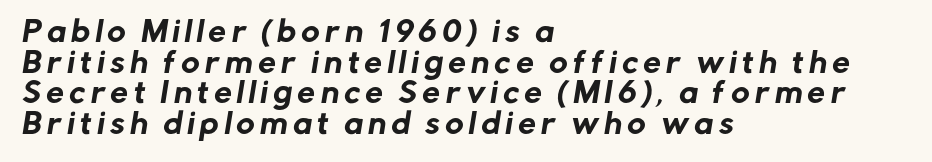
Baseline-to-baseline distance is barely more than the letter height. Only glyphs here, with clear space below each row. The lines in this sample share a left origin and differ only in where they stop. Check where the strokes stop: nothing finishes them off — pure sans. Tracking here is generous; glyphs stand well apart from one another. You could not count columns in this text — the font is proportionally spaced.
